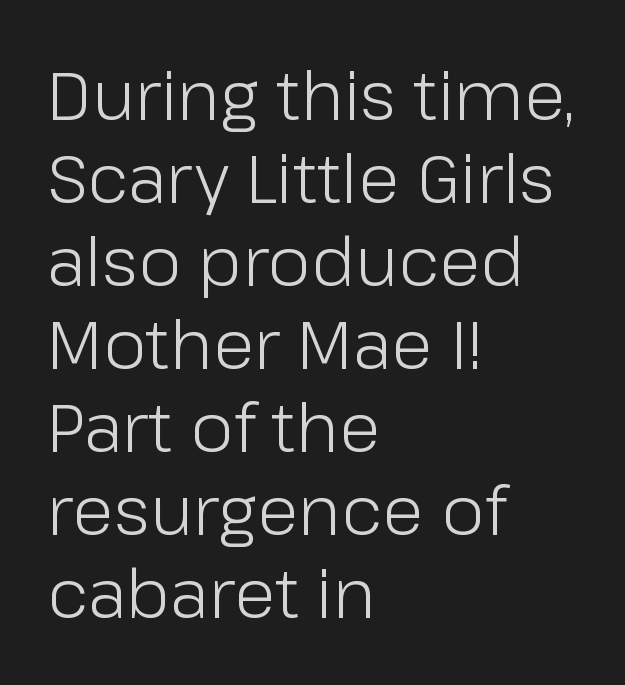
You could not count columns in this text — the font is proportionally spaced. Type without underlining. How are the letters spaced? Ordinarily, with no added tracking. Each line starts at the same left margin while the right side varies. Nothing sits at the stroke ends, so this counts as sans-serif. You can tell it's not italic because the verticals are truly vertical.
